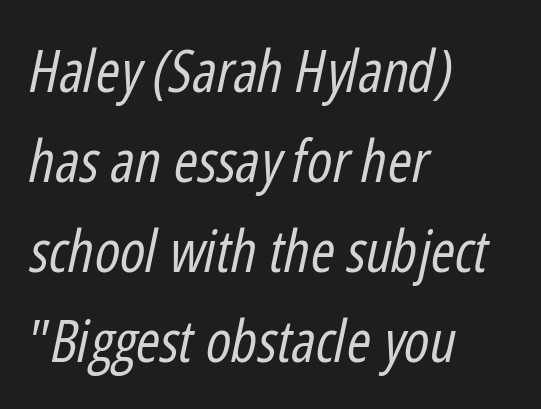
Q: Is the text bold? A: No.
Q: Is the text italic (slanted)? A: Yes, it leans right by about 12 degrees.
Q: Is the text underlined? A: No.
Q: How is the paragraph aligned? A: Left-aligned.
Q: Is the spacing between letters normal or unusually wide? A: Normal.
Q: Is the spacing between lines tight, normal or loose? A: Normal.
Q: Width (condensed, normal, or wide)? A: Condensed.
Q: Stroke contrast? A: Low.
Q: x-height? A: Medium.
Q: Monospaced? A: No.
